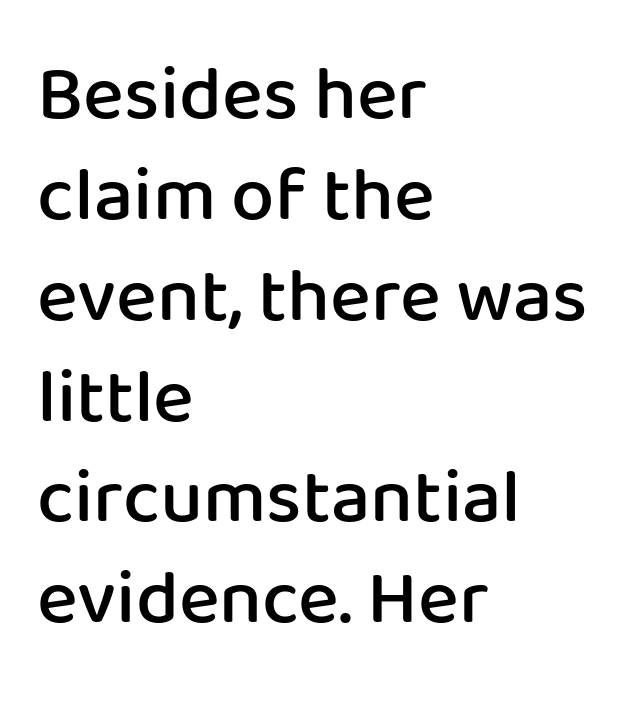
Posture: vertical. The passage shown is semibold, sitting just below true bold. If you measured baseline to baseline, you'd find a middling distance. Between one letter and the next there's only the usual sliver of space. Short and long lines alike share a common starting point at left. The face used here is proportionally spaced, like ordinary book or web type.
